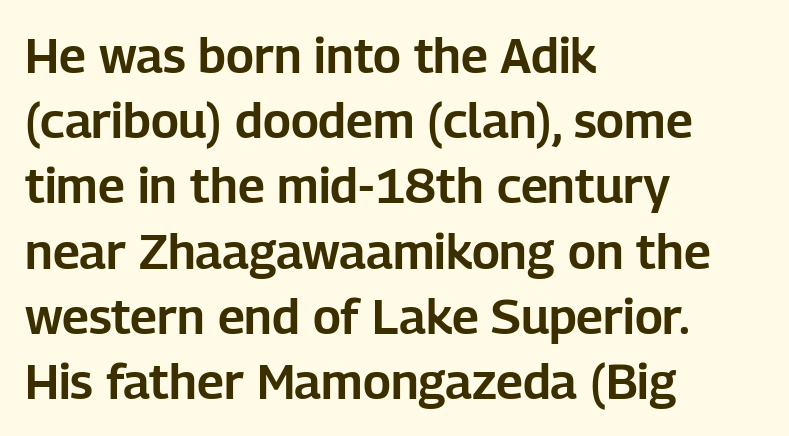
{"serif": "no", "italic": "no", "width": "normal", "stroke_contrast": "low", "x_height": "medium", "monospaced": "no", "underline": "no", "align": "left", "line_spacing": "normal", "line_spacing_ratio": 1.33, "letter_spacing": "normal", "letter_spacing_em": 0.0, "glyph_px": 49}
